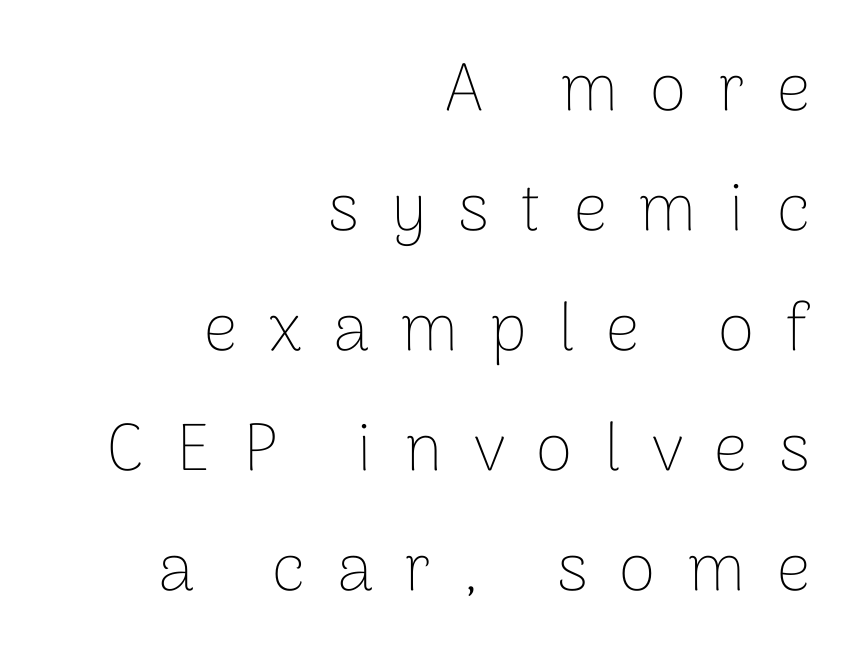
You can tell it's not italic because the verticals are truly vertical. Lines of text with bare space underneath. Character widths vary here, with narrow letters taking less room than wide ones. Nope, no serifs anywhere on these letters. Display-style spreading of the glyphs; the letterfit is very open.
